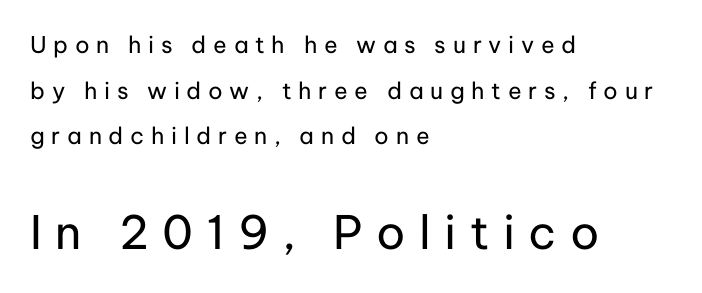
Q: Is the text bold? A: No.
Q: Is the text italic (slanted)? A: No, it is upright.
Q: Is the typeface a serif or a sans-serif typeface? A: Sans-serif.
Q: Is the text underlined? A: No.
Q: How is the paragraph aligned? A: Left-aligned.
Q: Is the spacing between letters normal or unusually wide? A: Unusually wide.
Q: Is the spacing between lines tight, normal or loose? A: Loose.
Q: Which block of text is set in a larger size, the first (top) or the second (bottom)? A: The second (bottom) one.
Q: Width (condensed, normal, or wide)? A: Normal.
Q: Stroke contrast? A: Low.
Q: x-height? A: Medium.
Q: Monospaced? A: No.
